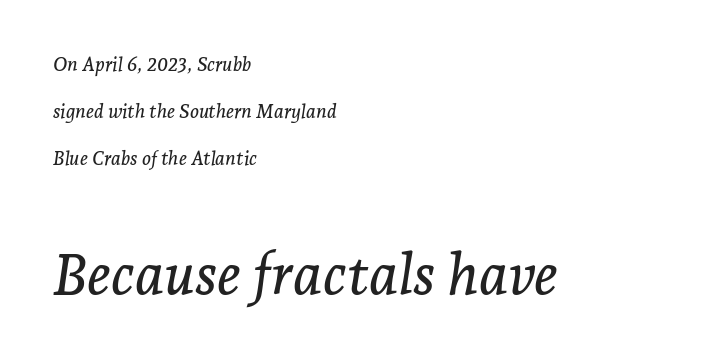
The face used here is seriffed, in the tradition of book romans. Baseline-to-baseline distance is far greater than the letter height. Scale increases going downward across the two blocks. Short note: letters normally spaced. Short and long lines alike share a common starting point at left.
